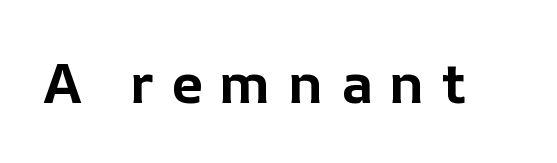
The image shows 56 px bold type, upright; set unusually wide letter spacing (+0.3 em), not underlined; low stroke contrast and a medium x-height.
